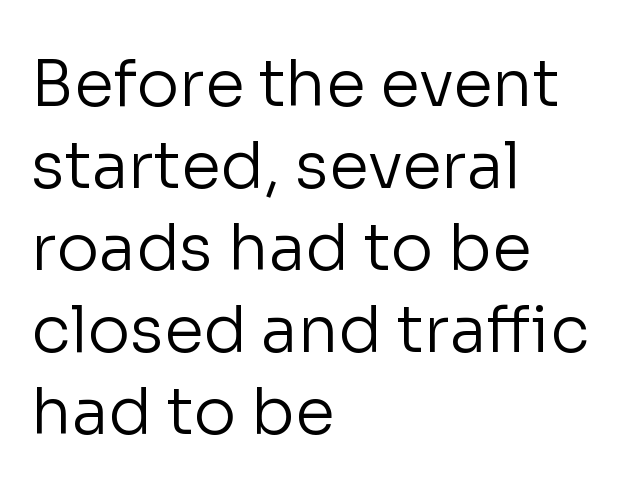
Type without underlining. Ink coverage per letter is moderate at most. Unlike a traditional serif, this face leaves its strokes unadorned. This sample uses plain, unmodified letter spacing. Do the letters lean? They stand straight. Is this a fixed-width face? No — the glyphs have proportional, varying widths.
